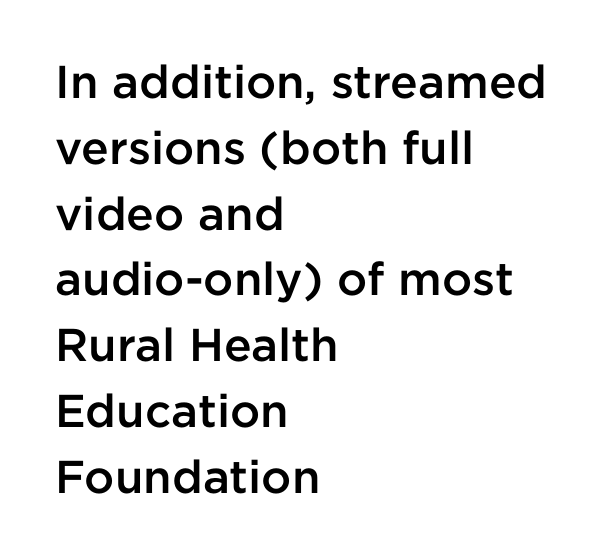
Every stem runs plumb, perpendicular to the baseline. No word sits above an underline. The rendering keeps characters at their native spacing. Stems and bowls a touch heavier than normal — semibold. Line beginnings align vertically; line endings do not.
